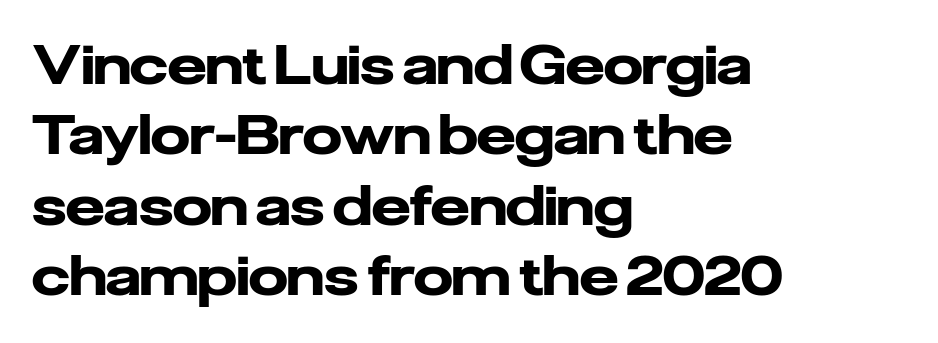
Heft: maximum for text — a bold. This sample has the flowing, uneven cadence of proportional lettering. The area under the type is left untouched. Regarding serifs, this sample does without them. The letters sit at their default tracking, neither squeezed nor spread. The lettering stays uniformly vertical, giving the passage a roman look.
